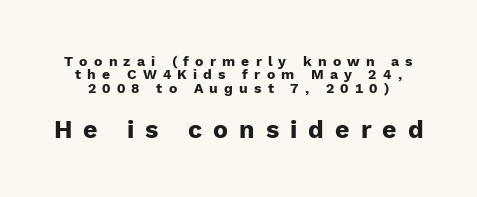
{"italic": "no", "bold": "yes", "underline": "no", "line_spacing": "tight", "line_spacing_ratio": 0.95, "letter_spacing": "wide", "letter_spacing_em": 0.44, "larger_block": "second", "size_ratio": 1.79, "glyph_px": 25}
